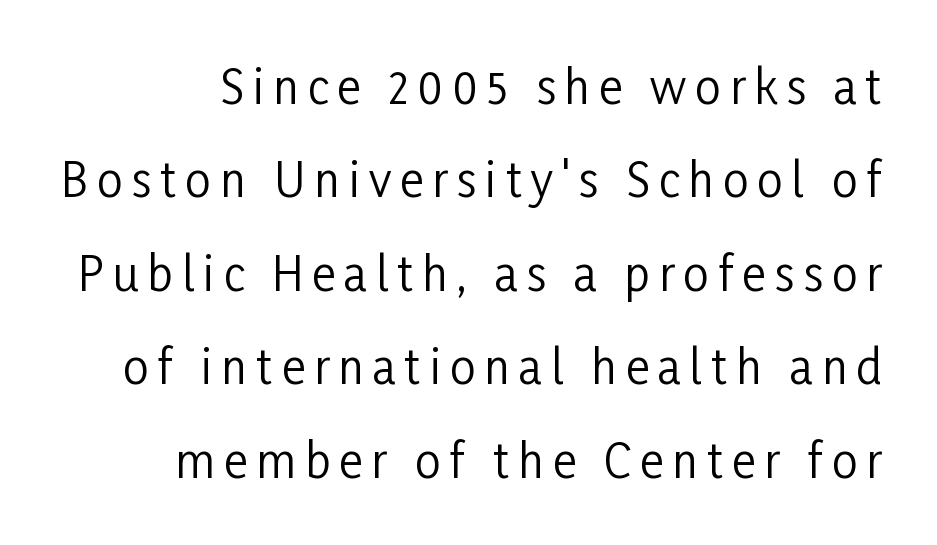
The image shows 46 px regular-weight, condensed sans-serif type, upright; set loose line spacing (2.03x), not underlined; low stroke contrast and a medium x-height.
